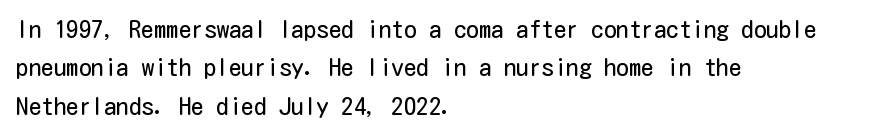
The image shows 25 px text type, upright; set left-aligned, normal line spacing (1.54x), normal letter spacing, not underlined.
